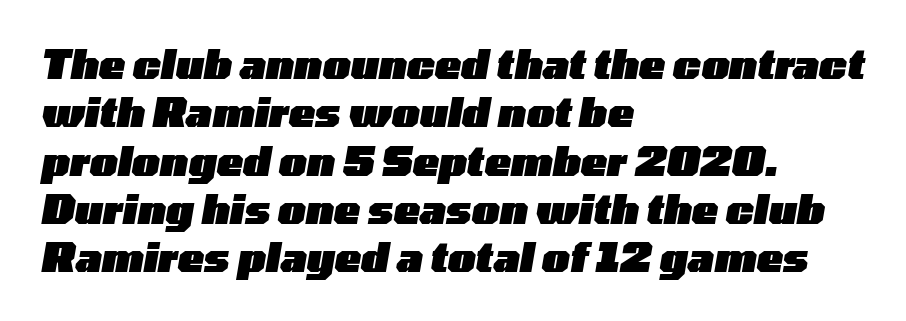
The image shows 39 px heavy, wide type, italic (leaning right); set left-aligned, line spacing 1.24x, normal letter spacing, not underlined; low stroke contrast and a medium x-height.
